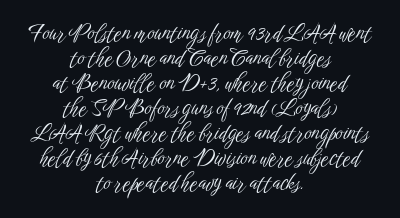
Q: Is the text bold? A: No.
Q: Is the text italic (slanted)? A: Yes.
Q: Is the text underlined? A: No.
Q: How is the paragraph aligned? A: Centered.
Q: Is the spacing between letters normal or unusually wide? A: Normal.
Q: Is the spacing between lines tight, normal or loose? A: Tight.
